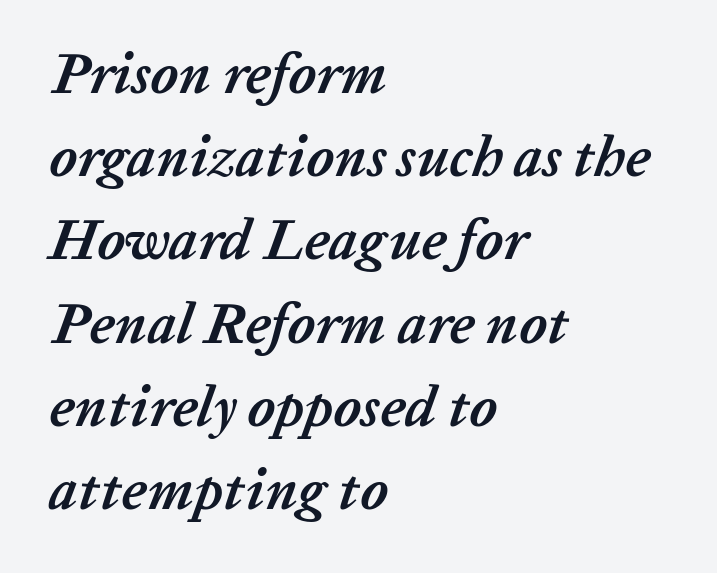
{"italic": "yes", "lean": "right", "slant_degrees": 20, "bold": "yes", "weight": "semibold", "width": "normal", "stroke_contrast": "low", "x_height": "medium", "monospaced": "no", "underline": "no", "align": "left", "line_spacing": "normal", "line_spacing_ratio": 1.46, "letter_spacing": "normal", "letter_spacing_em": 0.0, "glyph_px": 57}
